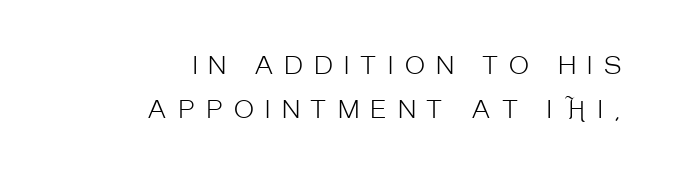
Q: Is the text bold? A: No.
Q: Is the text italic (slanted)? A: No, it is upright.
Q: Is the text underlined? A: No.
Q: How is the paragraph aligned? A: Right-aligned.
Q: Is the spacing between letters normal or unusually wide? A: Unusually wide.
